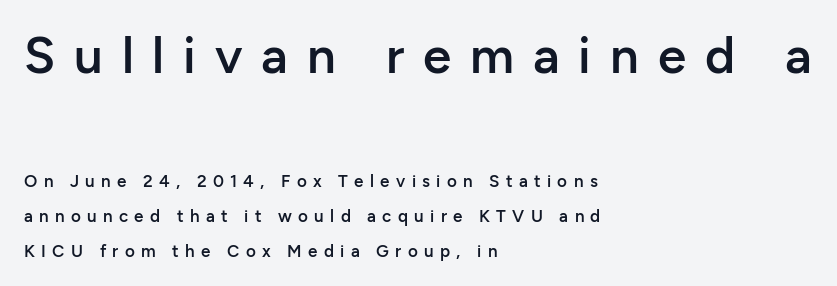
The image shows 51 px semibold sans-serif type, upright; set left-aligned, loose line spacing (2.06x), unusually wide letter spacing (+0.37 em), not underlined; the first (top) block is 3.0x larger; low stroke contrast and a medium x-height.
